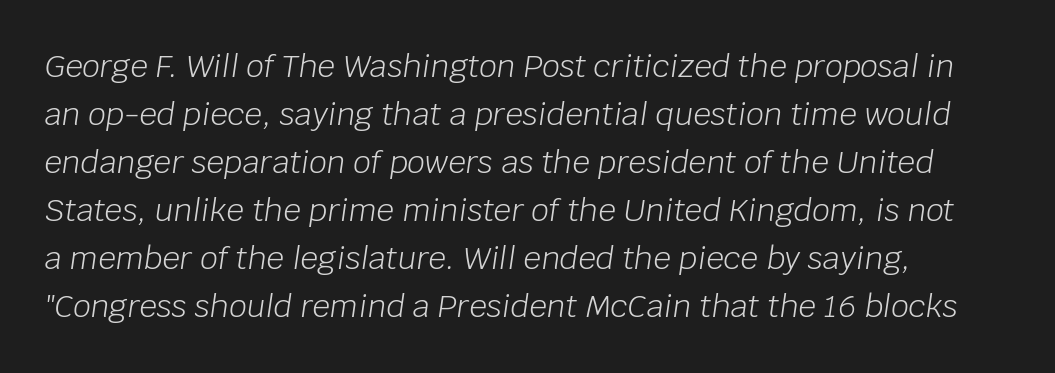
Q: Is the text bold? A: No.
Q: Is the text italic (slanted)? A: Yes, it leans right by about 8 degrees.
Q: Is the text underlined? A: No.
Q: How is the paragraph aligned? A: Left-aligned.
Q: Is the spacing between letters normal or unusually wide? A: Normal.
Q: Is the spacing between lines tight, normal or loose? A: Normal.
Q: Width (condensed, normal, or wide)? A: Normal.
Q: Stroke contrast? A: Low.
Q: x-height? A: Large.
Q: Monospaced? A: No.
